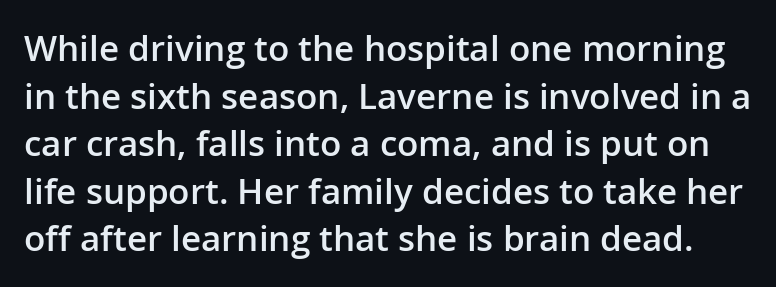
You could not count columns in this text — the font is proportionally spaced. Whoever set this chose a conventional vertical rhythm. Is this a sans? Yes — the strokes have no serifs. A somewhat darkened texture: the type is semibold rather than bold. This is the regular roman posture of the typeface. Letters rest on an invisible, unmarked baseline.
